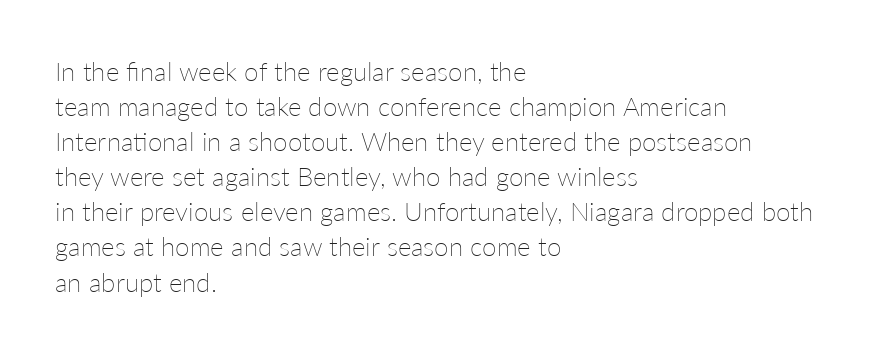
How are the letters spaced? Ordinarily, with no added tracking. Has an underline been added? It has not. Honestly, the row spacing looks completely unremarkable. The font is comparable to plain body text, perhaps lighter. Visually the block forms a straight wall on the left and a jagged coastline on the right.
